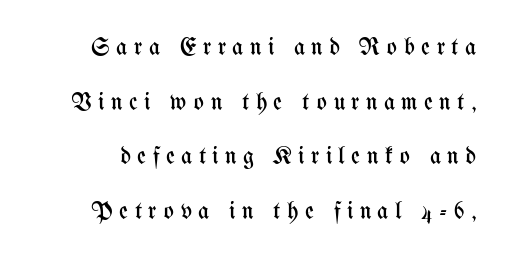
The leading is generous, giving the passage an open texture. These glyphs show unthickened strokes, regular width or finer. Letter spacing: wide. Tall strokes in this sample are plumb rather than angled.
